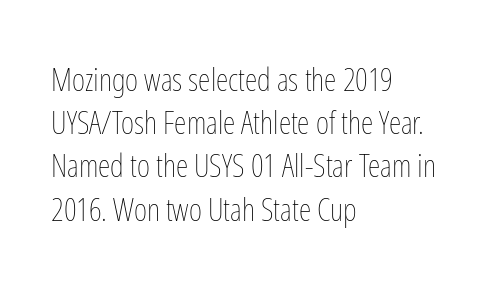
Q: Is the text bold? A: No.
Q: Is the text italic (slanted)? A: No, it is upright.
Q: Is the text underlined? A: No.
Q: How is the paragraph aligned? A: Left-aligned.
Q: Is the spacing between letters normal or unusually wide? A: Normal.
Q: Is the spacing between lines tight, normal or loose? A: Normal.
Q: Width (condensed, normal, or wide)? A: Condensed.
Q: Stroke contrast? A: Low.
Q: x-height? A: Medium.
Q: Monospaced? A: No.
